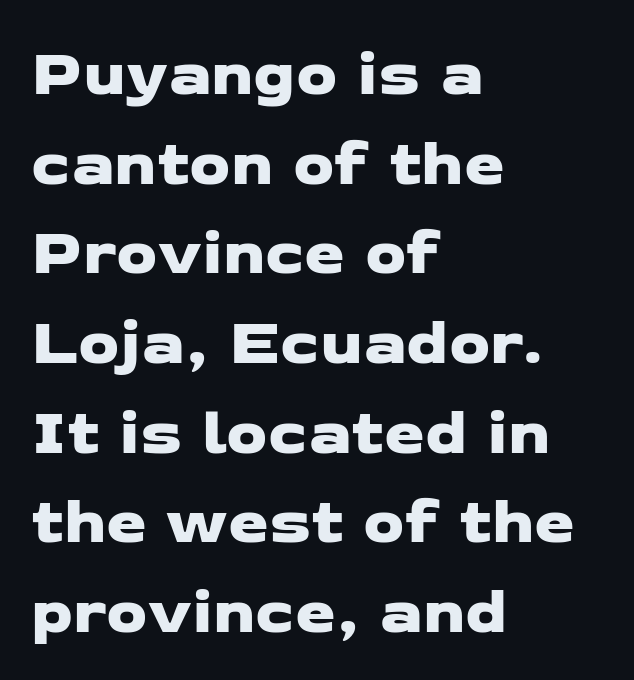
Q: Is the typeface a serif or a sans-serif typeface? A: Sans-serif.
Q: Is the text underlined? A: No.
Q: How is the paragraph aligned? A: Left-aligned.
Q: Is the spacing between letters normal or unusually wide? A: Normal.
Q: Is the spacing between lines tight, normal or loose? A: Normal.
Q: Width (condensed, normal, or wide)? A: Wide.
Q: Stroke contrast? A: Low.
Q: x-height? A: Medium.
Q: Monospaced? A: No.
